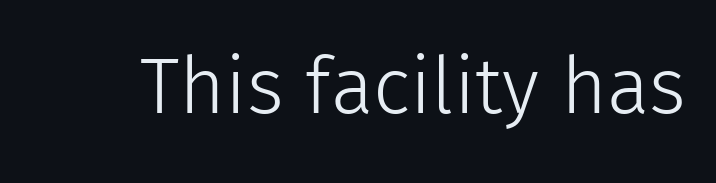
The image shows 79 px light sans-serif type, upright; set normal letter spacing, not underlined; a medium x-height.
